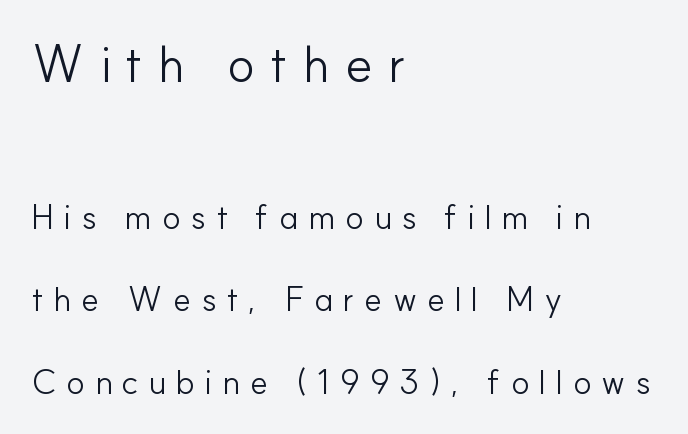
{"serif": "no", "italic": "no", "bold": "no", "weight": "light", "width": "normal", "stroke_contrast": "low", "x_height": "small", "monospaced": "no", "underline": "no", "align": "left", "line_spacing": "loose", "line_spacing_ratio": 2.42, "letter_spacing": "wide", "letter_spacing_em": 0.29, "larger_block": "first", "size_ratio": 1.5, "glyph_px": 51}
